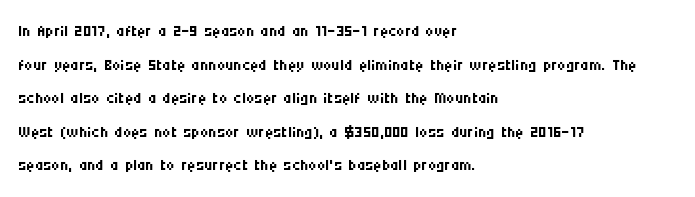
Q: Is the text bold? A: No.
Q: Is the text italic (slanted)? A: No, it is upright.
Q: Is the text underlined? A: No.
Q: How is the paragraph aligned? A: Left-aligned.
Q: Is the spacing between letters normal or unusually wide? A: Normal.
Q: Is the spacing between lines tight, normal or loose? A: Normal.
